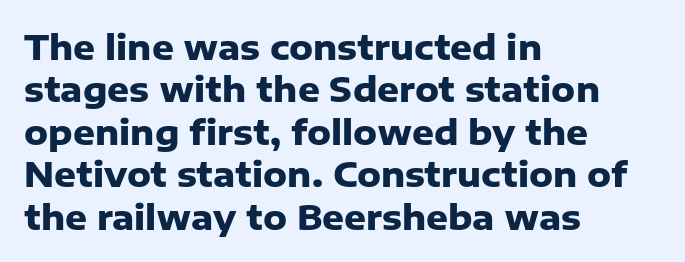
Do the characters align in a grid? No, the font is proportional. One-word summary of the alignment: left. Check under the words: just untouched page. In terms of letterform style, serifs are entirely absent.
